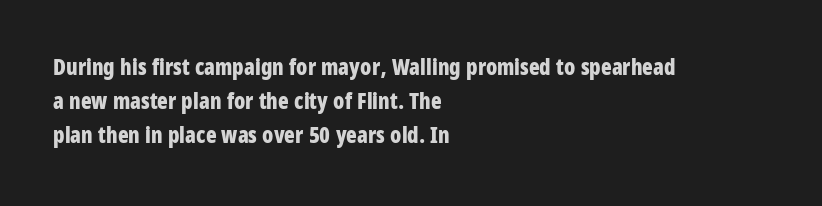
Underline: absent. Default kerning and tracking; the words read as compact shapes. Successive baselines arrive at the customary interval. You can tell it's not italic because the verticals are truly vertical. One-word summary of the alignment: left. These lines carry a lot of weight — the face is fully bold.
